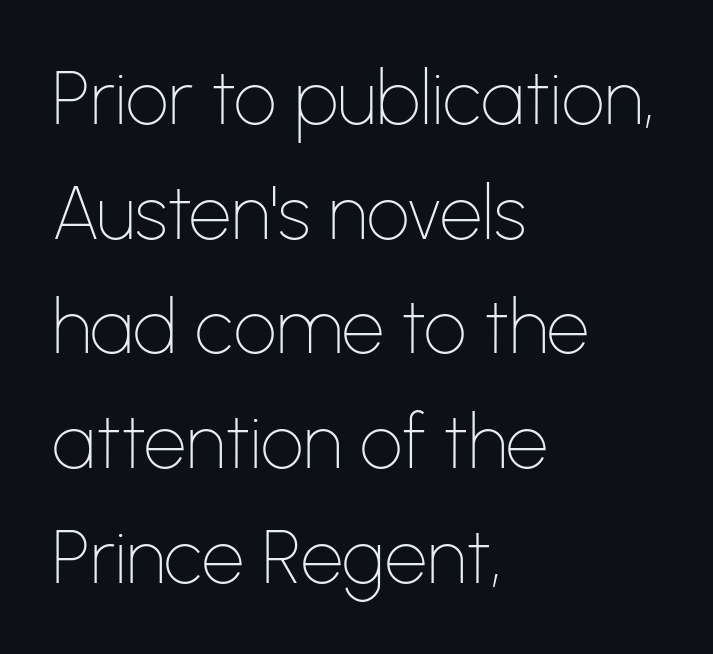
{"serif": "no", "italic": "no", "bold": "no", "weight": "thin", "width": "normal", "stroke_contrast": "low", "x_height": "medium", "monospaced": "no", "underline": "no", "align": "left", "line_spacing": "normal", "line_spacing_ratio": 1.53, "letter_spacing": "normal", "letter_spacing_em": 0.0, "glyph_px": 75}
